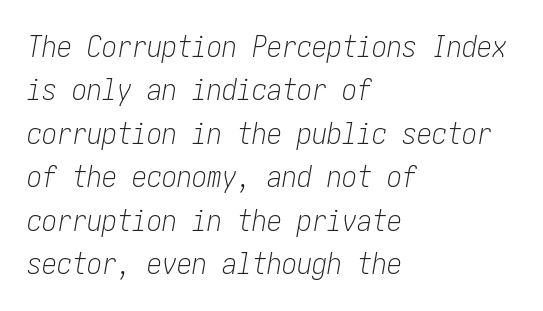
{"italic": "yes", "lean": "right", "slant_degrees": 10, "bold": "no", "weight": "light", "width": "condensed", "stroke_contrast": "low", "x_height": "medium", "underline": "no", "align": "left", "line_spacing": "normal", "line_spacing_ratio": 1.45, "letter_spacing": "normal", "letter_spacing_em": 0.0, "glyph_px": 30}
